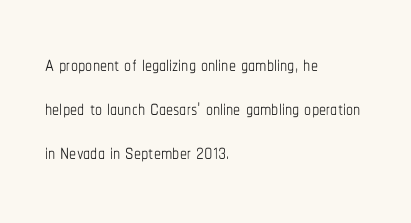
The image shows 28 px thin, condensed type, upright; set left-aligned, normal line spacing (1.57x), normal letter spacing, not underlined; low stroke contrast and a medium x-height.
